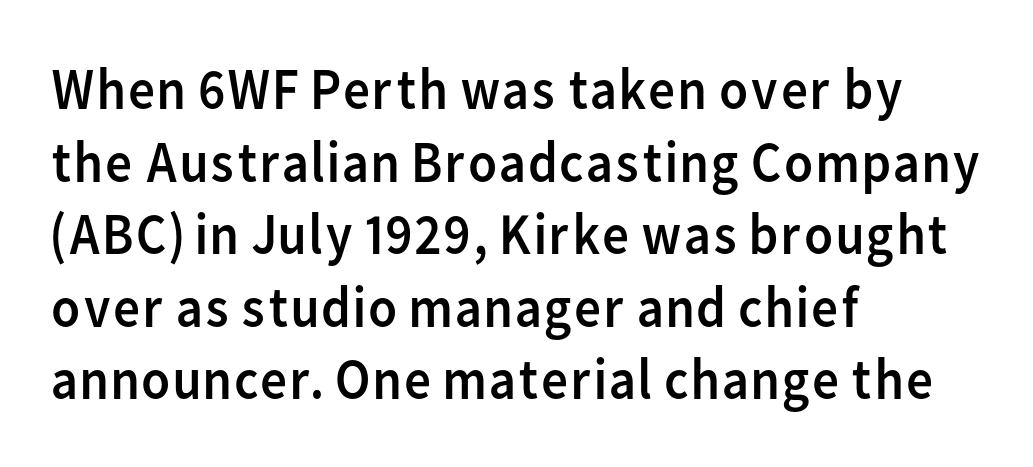
The image shows 59 px regular-weight sans-serif type, upright; set left-aligned, line spacing 1.23x, normal letter spacing, not underlined; low stroke contrast and a medium x-height.
